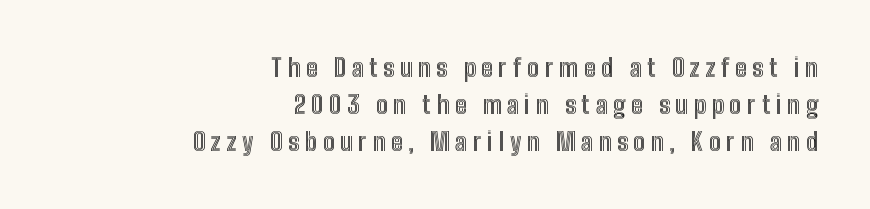
The image shows 25 px text type, upright; set right-aligned, normal line spacing (1.48x), unusually wide letter spacing (+0.22 em), not underlined.
